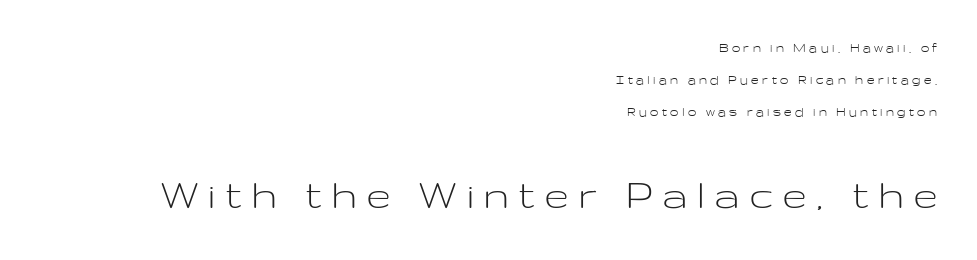
The image shows 46 px light, wide sans-serif type, upright; set right-aligned, loose line spacing (2.13x), unusually wide letter spacing (+0.23 em), not underlined; the second (bottom) block is 3.07x larger; low stroke contrast and a medium x-height.
